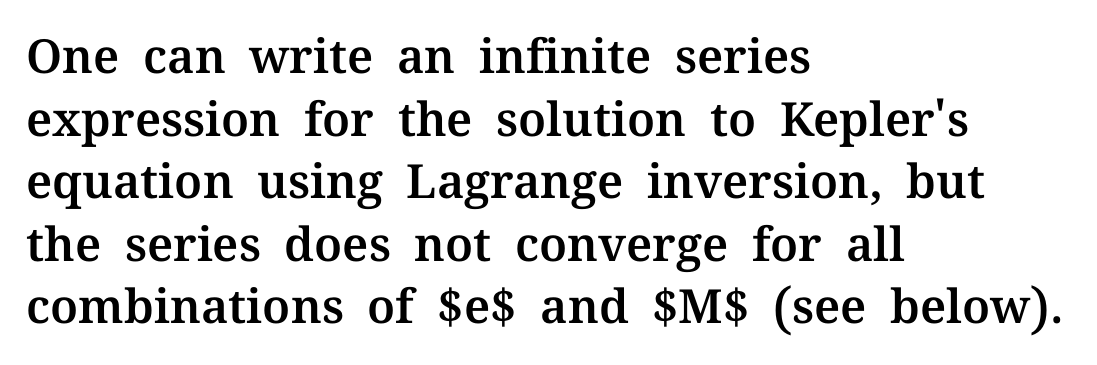
Do the letters lean? They stand straight. The font family rendered here belongs to the serif group. Reading down the column, the eye jumps a familiar distance to each next line. Here the designer chose a conventional face with non-uniform glyph widths. Characters follow at the spacing the type designer built in. All the whitespace from short lines collects on the right.
